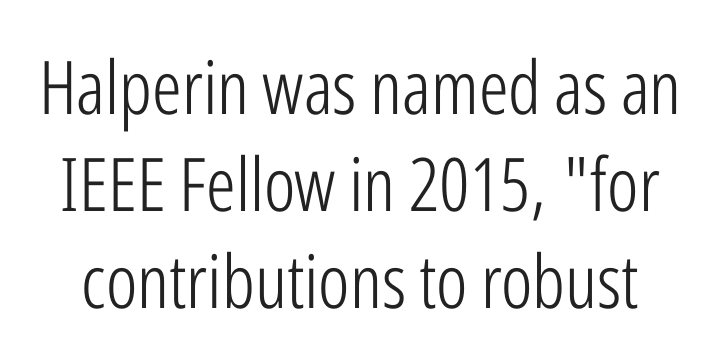
Q: Is the text bold? A: No.
Q: Is the text italic (slanted)? A: No, it is upright.
Q: Is the typeface a serif or a sans-serif typeface? A: Sans-serif.
Q: Is the text underlined? A: No.
Q: Is the spacing between letters normal or unusually wide? A: Normal.
Q: Is the spacing between lines tight, normal or loose? A: Normal.
Q: Width (condensed, normal, or wide)? A: Condensed.
Q: Stroke contrast? A: Low.
Q: x-height? A: Medium.
Q: Monospaced? A: No.
